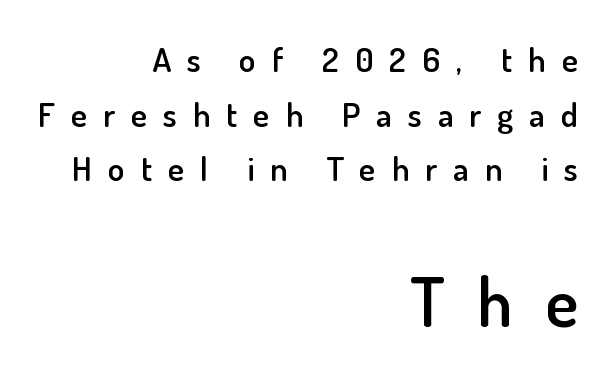
Q: Is the text bold? A: Semi-bold.
Q: Is the text italic (slanted)? A: No, it is upright.
Q: Is the typeface a serif or a sans-serif typeface? A: Sans-serif.
Q: Is the text underlined? A: No.
Q: How is the paragraph aligned? A: Right-aligned.
Q: Is the spacing between letters normal or unusually wide? A: Unusually wide.
Q: Is the spacing between lines tight, normal or loose? A: Normal.
Q: Which block of text is set in a larger size, the first (top) or the second (bottom)? A: The second (bottom) one.
Q: Width (condensed, normal, or wide)? A: Normal.
Q: Stroke contrast? A: Low.
Q: x-height? A: Small.
Q: Monospaced? A: No.
